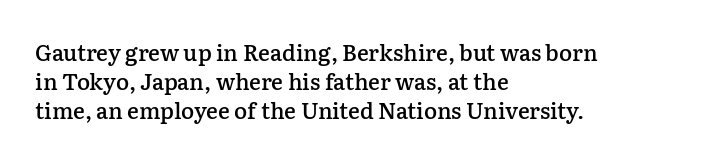
If you drew a ruler down the left edge, every line would touch it. The specimen reads as upright at a glance. The rendering uses a moderate line-height, typical for paragraphs. Has an underline been added? It has not. The line texture is even and compact thanks to regular tracking. Summary of weight: moderately heavy, a semibold.
